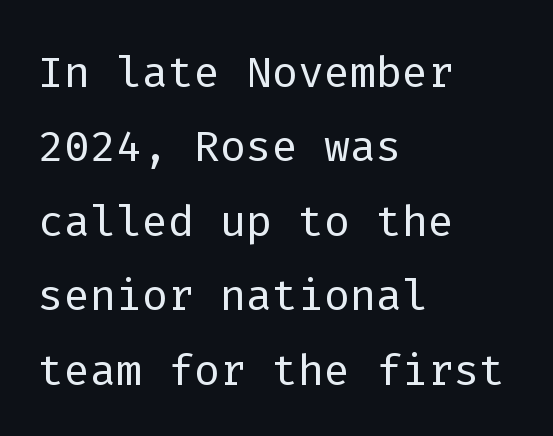
The foot of each line stays bare and open. This sample is left-justified, so line endings fall wherever the words run out. These lines are composed in type without serifs. The typography opts for an upright posture over an oblique one. The passage shown has conventional tracking throughout. Counters stay open thanks to moderate or lighter strokes.
